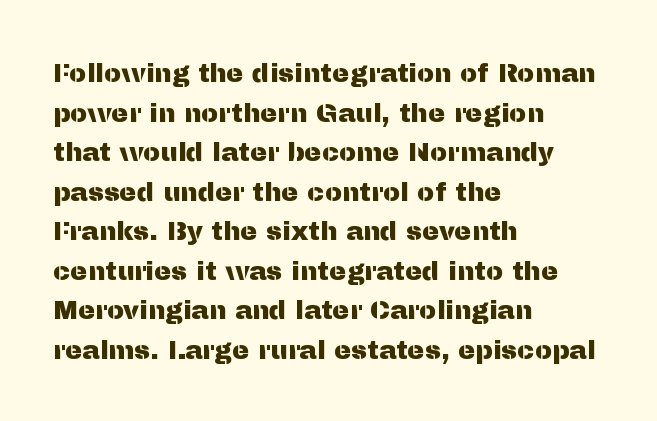
The image shows 26 px text type, upright; set left-aligned, normal line spacing (1.52x), normal letter spacing, not underlined.
